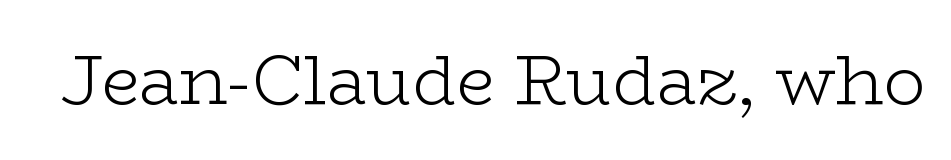
Note: serifs present on the glyphs. A roman cut, with each character standing at attention. Students, note that the glyphs here touch the page at normal intervals. Plain, unruled lines of type. The typeface has the unassuming heft of standard copy or less. Here the designer chose a conventional face with non-uniform glyph widths.
